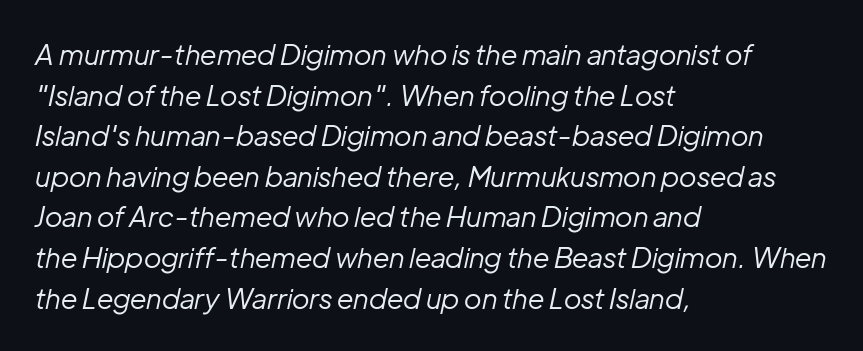
The image shows 28 px regular-weight type, italic (leaning right); set left-aligned, normal line spacing (1.45x), normal letter spacing, not underlined; low stroke contrast and a medium x-height.
